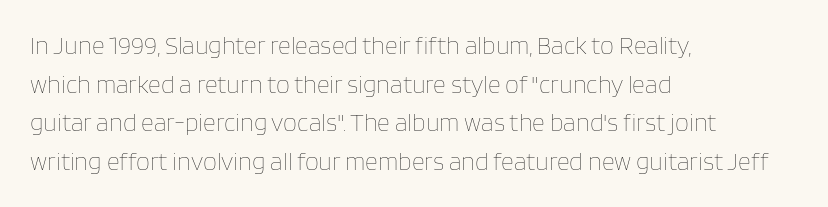
{"italic": "no", "bold": "no", "underline": "no", "align": "left", "line_spacing": "normal", "line_spacing_ratio": 1.55, "letter_spacing": "normal", "letter_spacing_em": 0.0, "glyph_px": 25}
